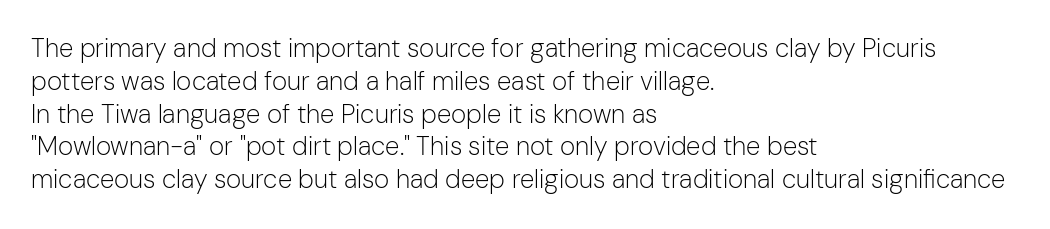
{"italic": "no", "bold": "no", "underline": "no", "align": "left", "line_spacing": "normal", "line_spacing_ratio": 1.26, "letter_spacing": "normal", "letter_spacing_em": 0.0, "glyph_px": 26}
